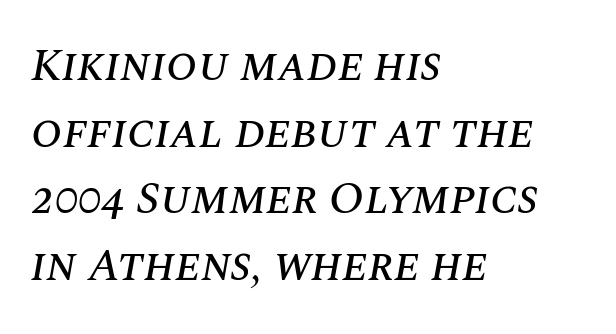
Q: Is the text italic (slanted)? A: Yes, it leans right by about 10 degrees.
Q: Is the text underlined? A: No.
Q: How is the paragraph aligned? A: Left-aligned.
Q: Is the spacing between letters normal or unusually wide? A: Normal.
Q: Is the spacing between lines tight, normal or loose? A: Normal.
Q: Width (condensed, normal, or wide)? A: Normal.
Q: Stroke contrast? A: Medium.
Q: x-height? A: Large.
Q: Monospaced? A: No.
